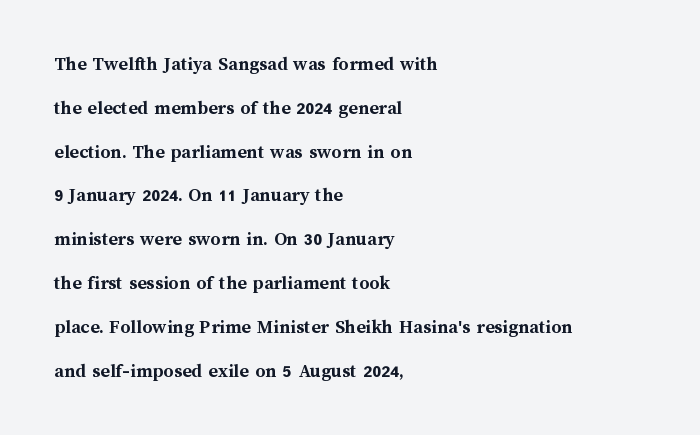
Q: Is the text bold? A: Yes.
Q: Is the text italic (slanted)? A: No, it is upright.
Q: Is the text underlined? A: No.
Q: How is the paragraph aligned? A: Left-aligned.
Q: Is the spacing between letters normal or unusually wide? A: Normal.
Q: Is the spacing between lines tight, normal or loose? A: Loose.
